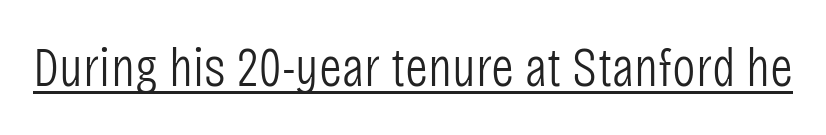
Q: Is the text bold? A: No.
Q: Is the text italic (slanted)? A: No, it is upright.
Q: Is the typeface a serif or a sans-serif typeface? A: Sans-serif.
Q: Is the text underlined? A: Yes.
Q: Is the spacing between letters normal or unusually wide? A: Normal.
Q: Width (condensed, normal, or wide)? A: Condensed.
Q: Stroke contrast? A: Low.
Q: x-height? A: Large.
Q: Monospaced? A: No.
